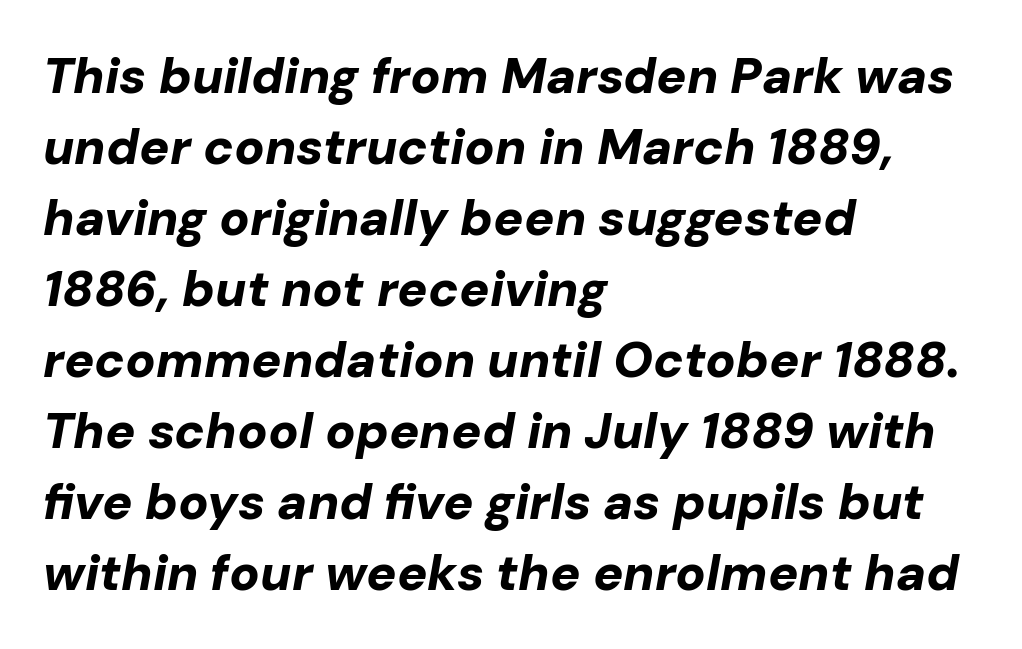
The image shows 50 px bold type, italic (leaning right); set left-aligned, normal line spacing (1.42x), normal letter spacing, not underlined; low stroke contrast and a medium x-height.
